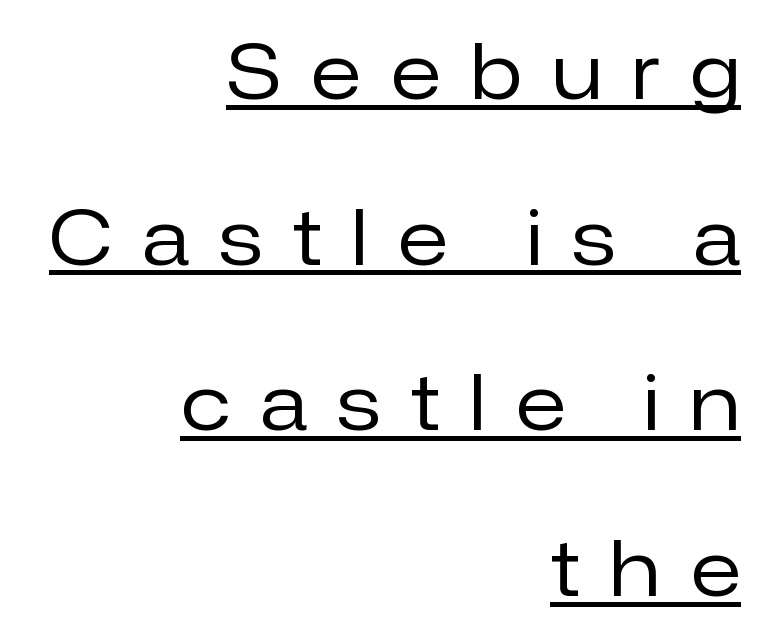
The lines in this sample share a right terminus and differ only in where they begin. Counters stay open thanks to moderate or lighter strokes. The tracking reads as deliberately expanded to a designer's eye. Character widths vary here, with narrow letters taking less room than wide ones. The vertical gap from one line to the next is large.
